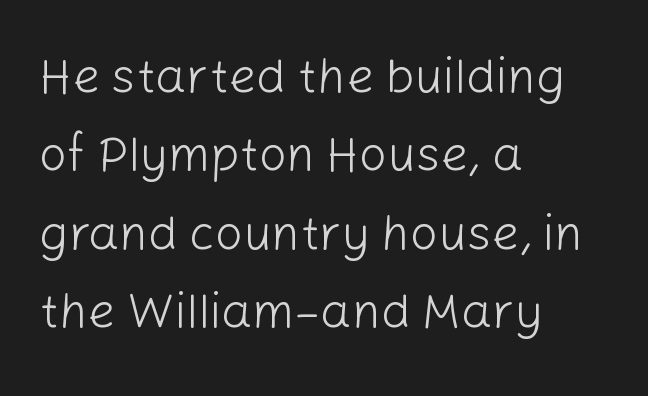
Q: Is the text bold? A: No.
Q: Is the text italic (slanted)? A: No, it is upright.
Q: Is the typeface a serif or a sans-serif typeface? A: Sans-serif.
Q: Is the text underlined? A: No.
Q: How is the paragraph aligned? A: Left-aligned.
Q: Is the spacing between letters normal or unusually wide? A: Normal.
Q: Is the spacing between lines tight, normal or loose? A: Normal.
Q: Width (condensed, normal, or wide)? A: Normal.
Q: Stroke contrast? A: Low.
Q: x-height? A: Medium.
Q: Monospaced? A: No.
